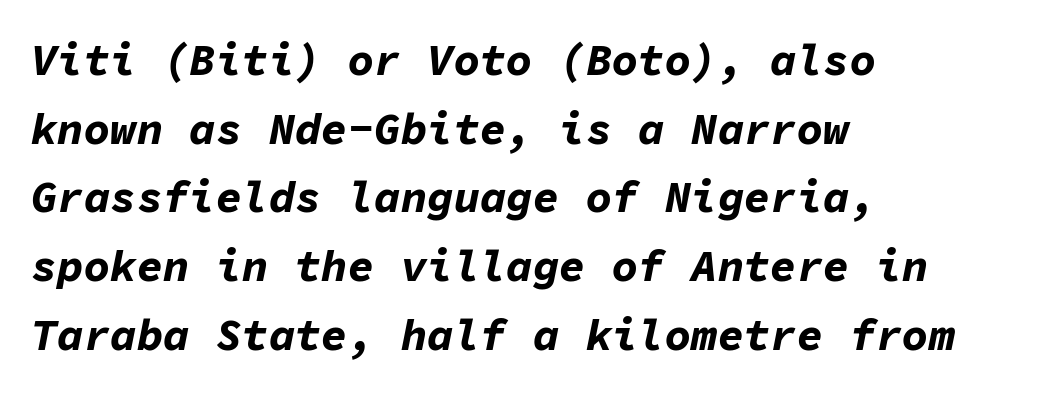
{"italic": "yes", "lean": "right", "slant_degrees": 11, "bold": "yes", "weight": "bold", "width": "normal", "stroke_contrast": "low", "x_height": "medium", "monospaced": "yes", "underline": "no", "align": "left", "line_spacing": "normal", "line_spacing_ratio": 1.56, "letter_spacing": "normal", "letter_spacing_em": 0.0, "glyph_px": 44}
